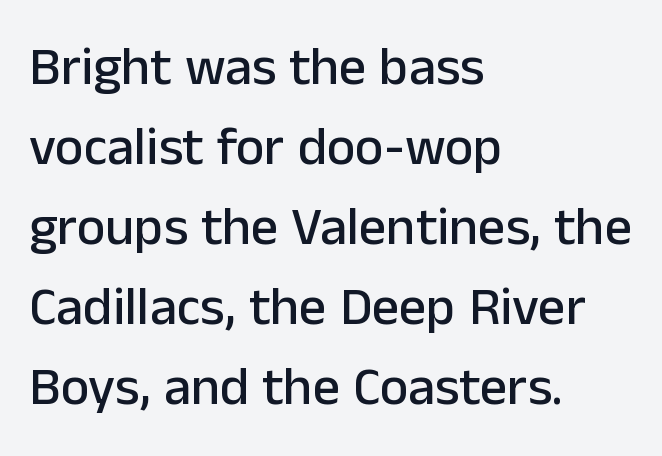
Q: Is the text italic (slanted)? A: No, it is upright.
Q: Is the typeface a serif or a sans-serif typeface? A: Sans-serif.
Q: Is the text underlined? A: No.
Q: How is the paragraph aligned? A: Left-aligned.
Q: Is the spacing between letters normal or unusually wide? A: Normal.
Q: Is the spacing between lines tight, normal or loose? A: Normal.
Q: Width (condensed, normal, or wide)? A: Normal.
Q: Stroke contrast? A: Low.
Q: x-height? A: Medium.
Q: Monospaced? A: No.
